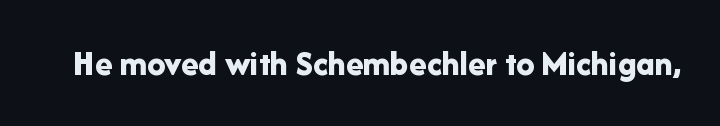
{"serif": "no", "italic": "no", "bold": "yes", "weight": "bold", "width": "normal", "stroke_contrast": "low", "x_height": "medium", "monospaced": "no", "underline": "no", "letter_spacing": "normal", "letter_spacing_em": 0.0, "glyph_px": 36}
